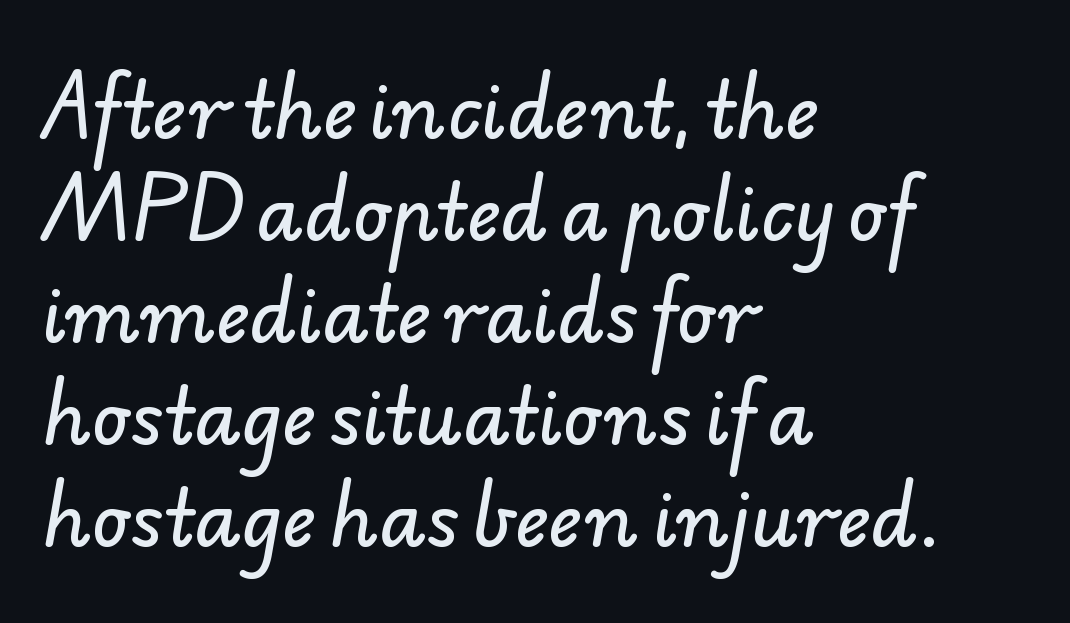
The image shows 75 px sans-serif type; set left-aligned, normal line spacing (1.36x), normal letter spacing, not underlined; low stroke contrast and a small x-height.
